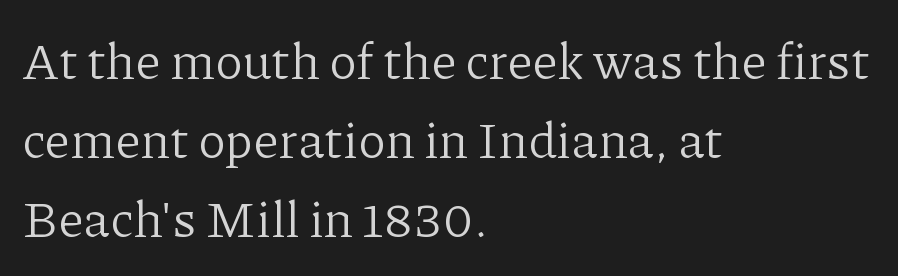
The image shows 51 px light serif type, upright; set left-aligned, normal line spacing (1.55x), normal letter spacing, not underlined; low stroke contrast and a medium x-height.
